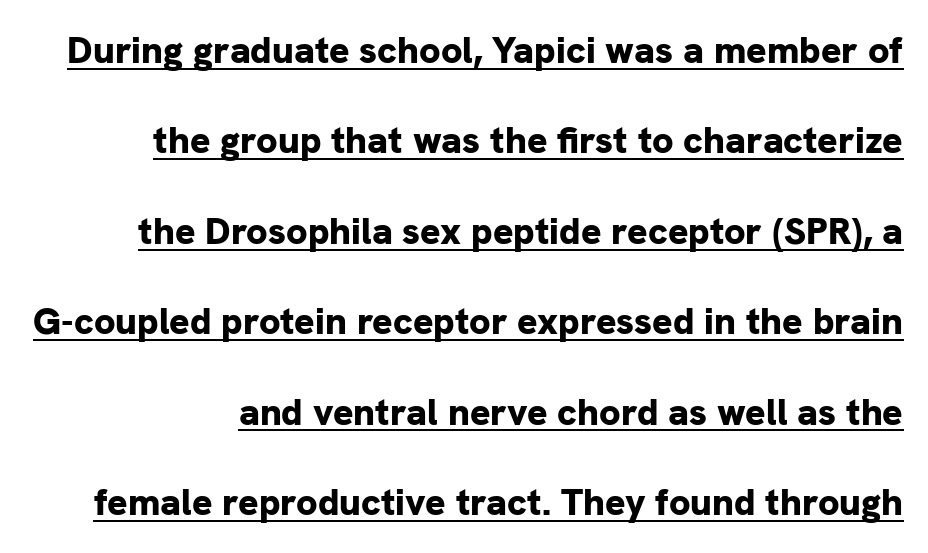
The image shows 38 px bold sans-serif type, upright; set loose line spacing (2.38x), normal letter spacing, underlined; low stroke contrast and a medium x-height.
